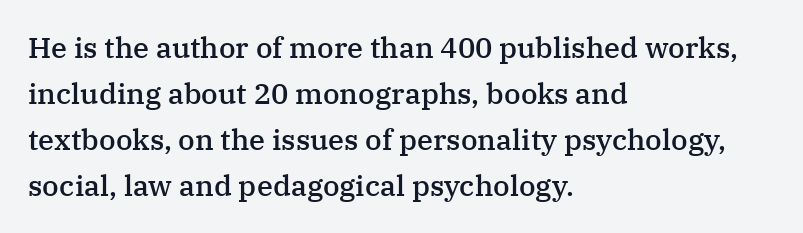
Q: Is the text bold? A: Semi-bold.
Q: Is the text italic (slanted)? A: No, it is upright.
Q: Is the typeface a serif or a sans-serif typeface? A: Serif.
Q: Is the text underlined? A: No.
Q: How is the paragraph aligned? A: Left-aligned.
Q: Is the spacing between letters normal or unusually wide? A: Normal.
Q: Is the spacing between lines tight, normal or loose? A: Normal.
Q: Width (condensed, normal, or wide)? A: Normal.
Q: Stroke contrast? A: Medium.
Q: x-height? A: Medium.
Q: Monospaced? A: No.
